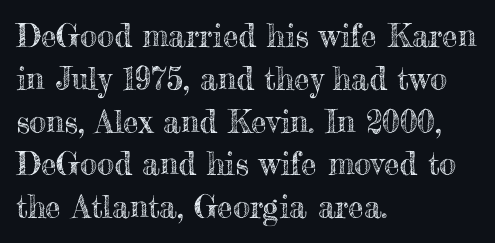
{"italic": "no", "width": "normal", "x_height": "small", "monospaced": "no", "underline": "no", "align": "left", "line_spacing": "normal", "line_spacing_ratio": 1.38, "letter_spacing": "normal", "letter_spacing_em": 0.0, "glyph_px": 31}
